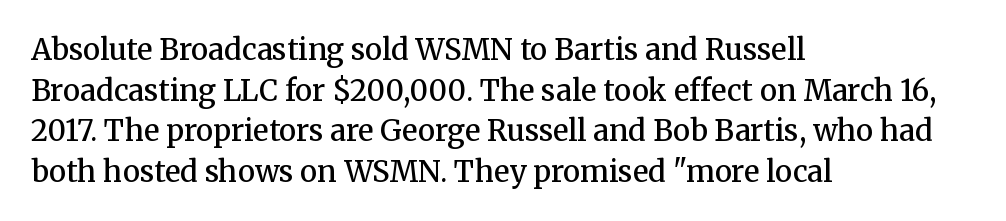
Serif or sans? Serif — the stroke terminals have little feet. These lines are set flush left with a ragged right edge. Moderately thickened strokes mark this as semibold type. Descender tails drop into unmarked territory. A typesetter would call this zero additional tracking. These lines are rendered in a variable-pitch font.
